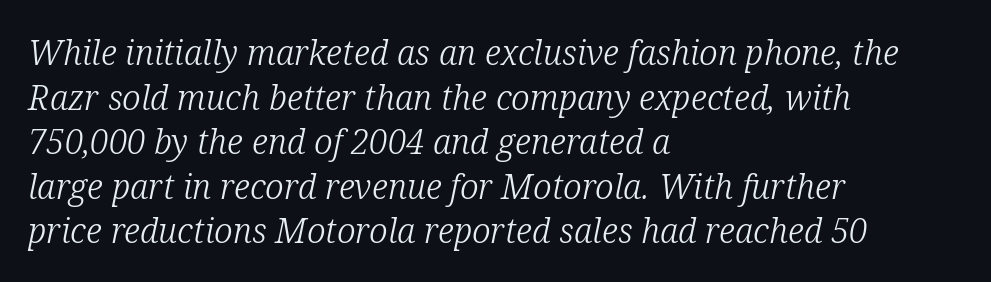
The image shows 34 px light serif type, italic (leaning right); set left-aligned, normal line spacing (1.31x), normal letter spacing, not underlined; low stroke contrast and a medium x-height.
